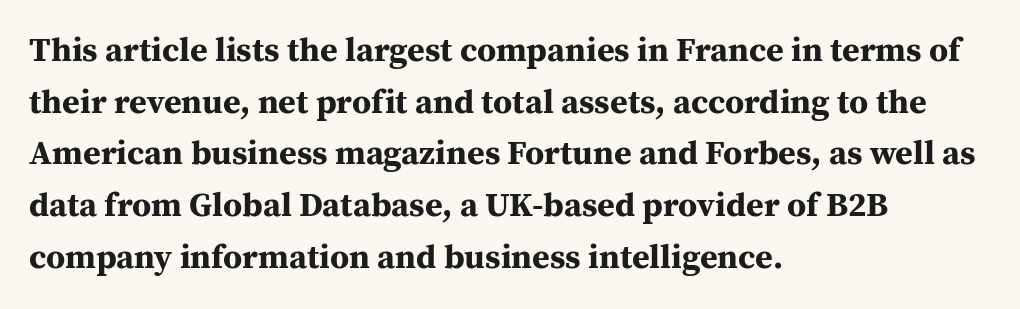
Q: Is the text bold? A: Yes.
Q: Is the text italic (slanted)? A: No, it is upright.
Q: Is the typeface a serif or a sans-serif typeface? A: Serif.
Q: Is the text underlined? A: No.
Q: How is the paragraph aligned? A: Left-aligned.
Q: Is the spacing between letters normal or unusually wide? A: Normal.
Q: Is the spacing between lines tight, normal or loose? A: Normal.
Q: Width (condensed, normal, or wide)? A: Normal.
Q: Stroke contrast? A: Medium.
Q: x-height? A: Medium.
Q: Monospaced? A: No.
